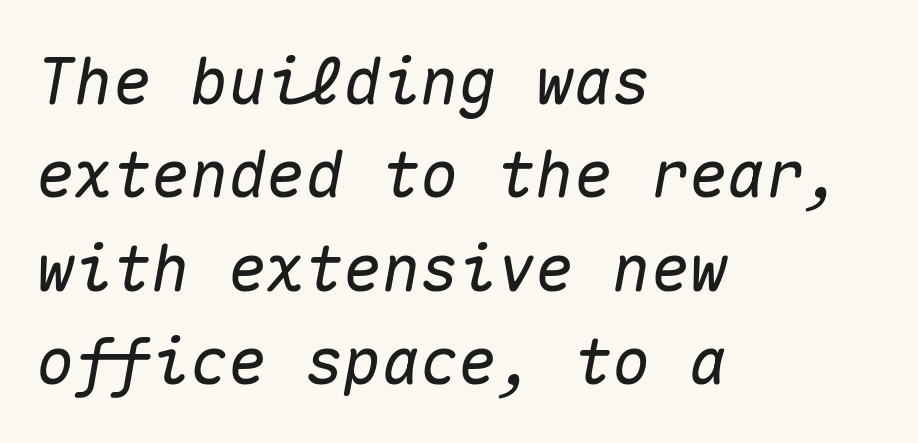
Q: Is the text italic (slanted)? A: Yes, it leans right by about 10 degrees.
Q: Is the text underlined? A: No.
Q: How is the paragraph aligned? A: Left-aligned.
Q: Is the spacing between letters normal or unusually wide? A: Normal.
Q: Is the spacing between lines tight, normal or loose? A: Normal.
Q: Width (condensed, normal, or wide)? A: Normal.
Q: Stroke contrast? A: Medium.
Q: x-height? A: Medium.
Q: Monospaced? A: Yes.
